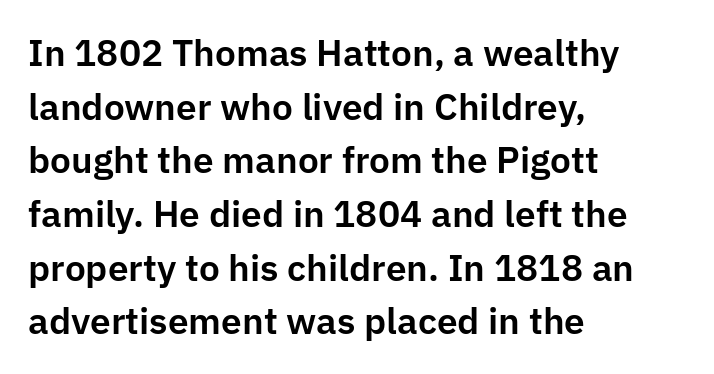
The image shows 37 px sans-serif type, upright; set left-aligned, normal line spacing (1.45x), normal letter spacing, not underlined; low stroke contrast and a medium x-height.
